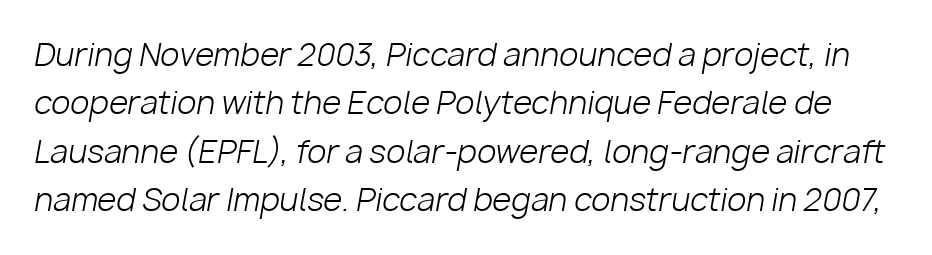
The cut favours lightness, reaching ordinary text weight at its darkest. Character widths vary here, with narrow letters taking less room than wide ones. Bare-footed words on every line. Interline gaps are of average width in this sample.
